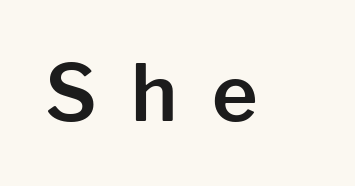
Q: Is the text italic (slanted)? A: No, it is upright.
Q: Is the typeface a serif or a sans-serif typeface? A: Sans-serif.
Q: Is the text underlined? A: No.
Q: Is the spacing between letters normal or unusually wide? A: Unusually wide.
Q: Width (condensed, normal, or wide)? A: Normal.
Q: Stroke contrast? A: Low.
Q: x-height? A: Medium.
Q: Monospaced? A: No.
